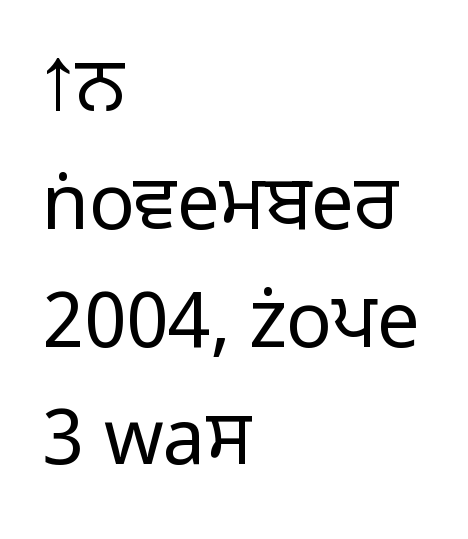
The image shows 76 px light sans-serif type, upright; set left-aligned, normal line spacing (1.55x), normal letter spacing, not underlined; low stroke contrast and a medium x-height.
